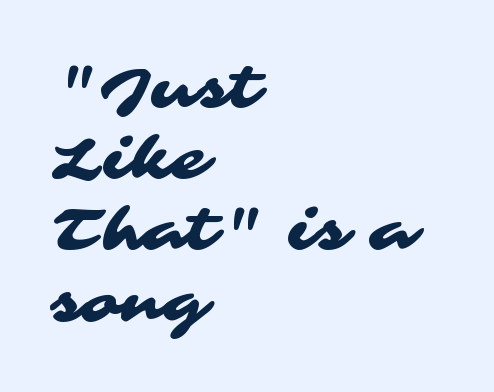
{"serif": "no", "width": "wide", "stroke_contrast": "medium", "x_height": "medium", "monospaced": "no", "underline": "no", "align": "left", "line_spacing": "normal", "line_spacing_ratio": 1.25, "letter_spacing": "normal", "letter_spacing_em": 0.0, "glyph_px": 57}
